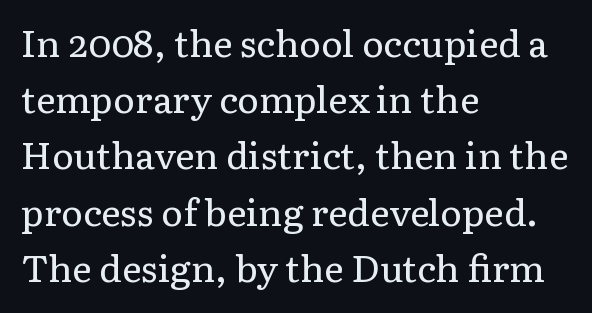
Nothing unusual about the tracking: characters are spaced as the font intends. Caption: multi-line text, flush left, ragged right. Caption: face not bold, strokes unweighted. Serif or sans? Serif — the stroke terminals have little feet. Letters rest on an invisible, unmarked baseline. A typesetter would call this proportional, since set widths differ per character.
